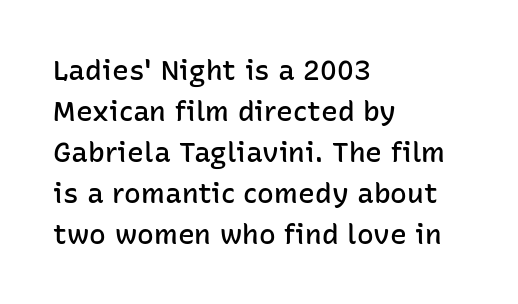
Bold? Not quite — semibold, heavier than regular but stopping short. This rendering features lettering with no underline. How are the letters spaced? Ordinarily, with no added tracking. Leading matches the norm, producing a regular column. You could not count columns in this text — the font is proportionally spaced. These lines are set flush left with a ragged right edge.
